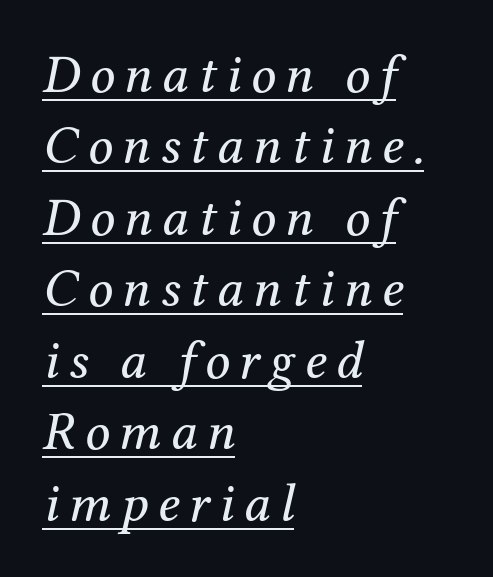
Q: Is the text bold? A: No.
Q: Is the text italic (slanted)? A: Yes, it leans right by about 12 degrees.
Q: Is the typeface a serif or a sans-serif typeface? A: Serif.
Q: Is the text underlined? A: Yes.
Q: How is the paragraph aligned? A: Left-aligned.
Q: Is the spacing between lines tight, normal or loose? A: Normal.
Q: Width (condensed, normal, or wide)? A: Normal.
Q: Stroke contrast? A: Medium.
Q: x-height? A: Medium.
Q: Monospaced? A: No.
